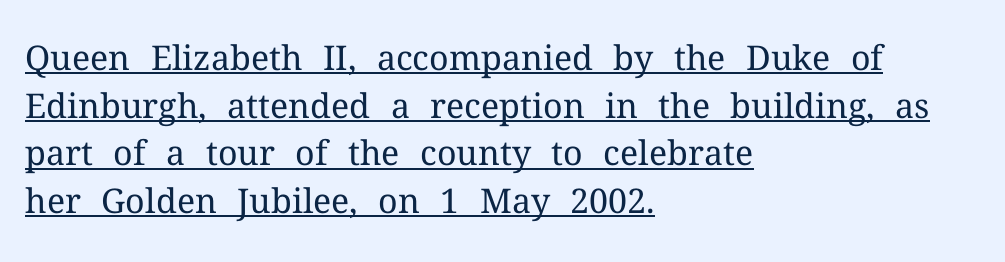
A typesetter would label this face a serif. These lines sit exactly where default settings would place them. Italic? Not at all — the glyphs are vertical. Spacing verdict: proportional, widths tailored to each character. Honestly, the underline is the first thing you notice here.
